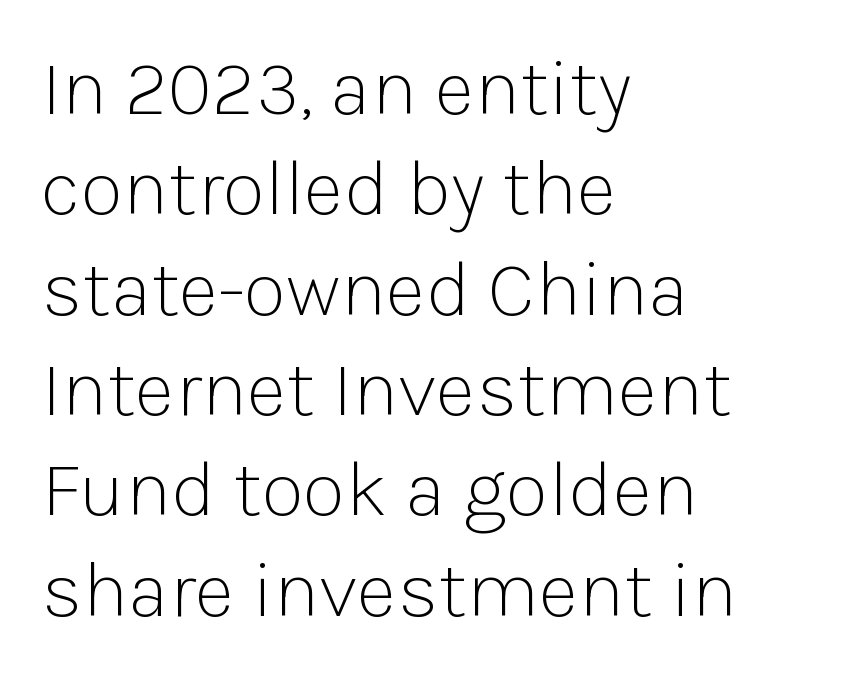
Q: Is the text bold? A: No.
Q: Is the text italic (slanted)? A: No, it is upright.
Q: Is the typeface a serif or a sans-serif typeface? A: Sans-serif.
Q: Is the text underlined? A: No.
Q: How is the paragraph aligned? A: Left-aligned.
Q: Is the spacing between letters normal or unusually wide? A: Normal.
Q: Is the spacing between lines tight, normal or loose? A: Normal.
Q: Width (condensed, normal, or wide)? A: Normal.
Q: Stroke contrast? A: Low.
Q: x-height? A: Medium.
Q: Monospaced? A: No.
